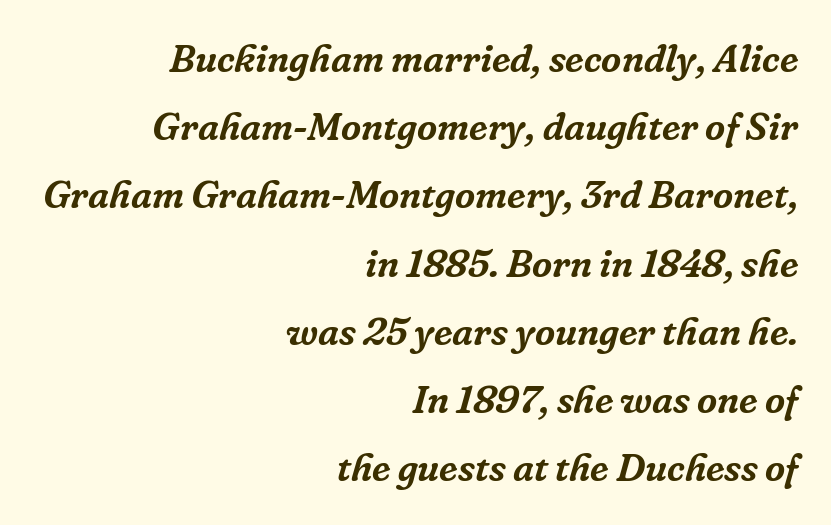
Q: Is the text italic (slanted)? A: Yes, it leans right by about 16 degrees.
Q: Is the typeface a serif or a sans-serif typeface? A: Serif.
Q: Is the text underlined? A: No.
Q: How is the paragraph aligned? A: Right-aligned.
Q: Is the spacing between letters normal or unusually wide? A: Normal.
Q: Width (condensed, normal, or wide)? A: Normal.
Q: Stroke contrast? A: Low.
Q: x-height? A: Medium.
Q: Monospaced? A: No.
